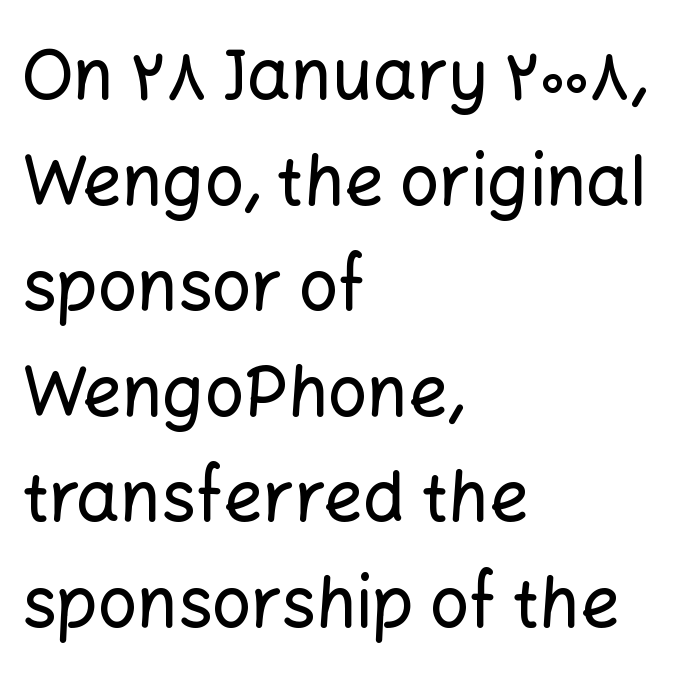
The designer went with a sans here, leaving each stem footless. Each line starts at the same left margin while the right side varies. This is the regular roman posture of the typeface. The line texture is even and compact thanks to regular tracking. The face used here is proportionally spaced, like ordinary book or web type.
